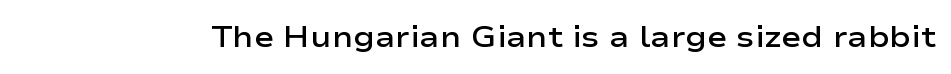
Q: Is the text bold? A: Semi-bold.
Q: Is the text italic (slanted)? A: No, it is upright.
Q: Is the typeface a serif or a sans-serif typeface? A: Sans-serif.
Q: Is the text underlined? A: No.
Q: Is the spacing between letters normal or unusually wide? A: Normal.
Q: Width (condensed, normal, or wide)? A: Wide.
Q: Stroke contrast? A: Low.
Q: x-height? A: Medium.
Q: Monospaced? A: No.
